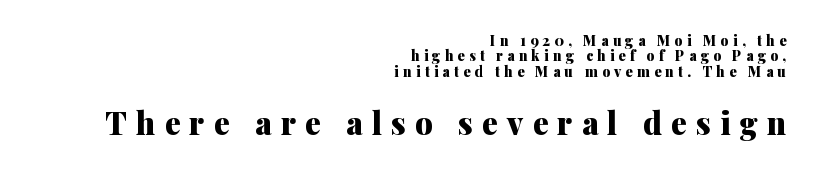
The image shows 31 px heavy serif type, upright; set right-aligned, tight line spacing (1.09x), unusually wide letter spacing (+0.3 em), not underlined; the second (bottom) block is 2.21x larger; medium stroke contrast and a medium x-height.
